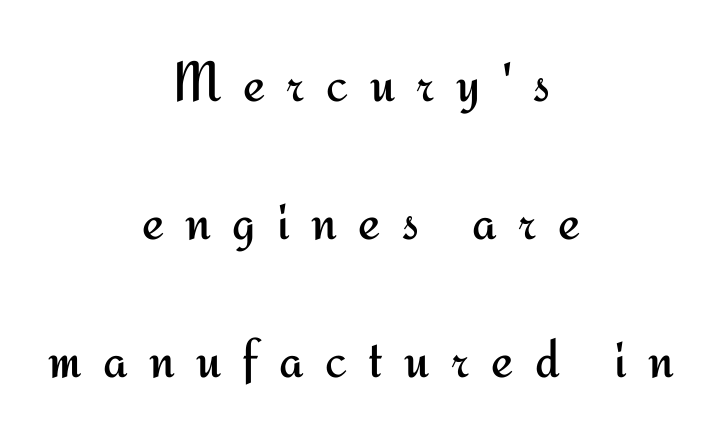
Is this a fixed-width face? No — the glyphs have proportional, varying widths. These glyphs show unthickened strokes, regular width or finer. Each word looks stretched out because of the extra space between its letters. Rendered with straight, roman letterforms.
